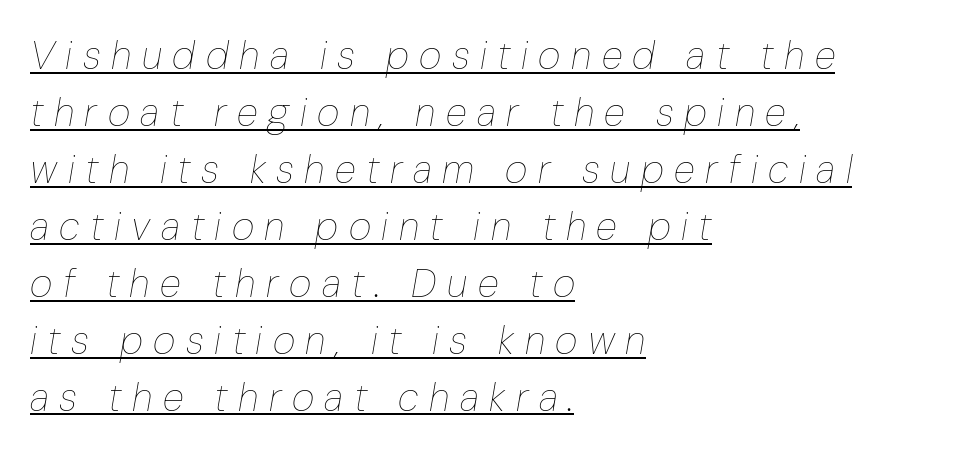
Q: Is the text bold? A: No.
Q: Is the text italic (slanted)? A: Yes, it leans right by about 10 degrees.
Q: Is the text underlined? A: Yes.
Q: How is the paragraph aligned? A: Left-aligned.
Q: Is the spacing between letters normal or unusually wide? A: Unusually wide.
Q: Is the spacing between lines tight, normal or loose? A: Normal.
Q: Width (condensed, normal, or wide)? A: Condensed.
Q: Stroke contrast? A: Low.
Q: x-height? A: Medium.
Q: Monospaced? A: No.
